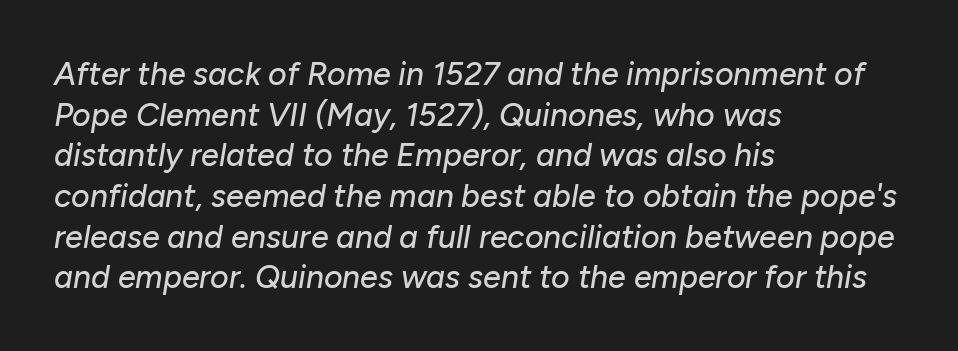
Evenly set lines give the paragraph a standard silhouette. Quick note: underline off. Notice how the passage keeps a crisp vertical edge on the left only. What stands out about the letter spacing? Nothing — it is the standard amount. Do the characters align in a grid? No, the font is proportional.
